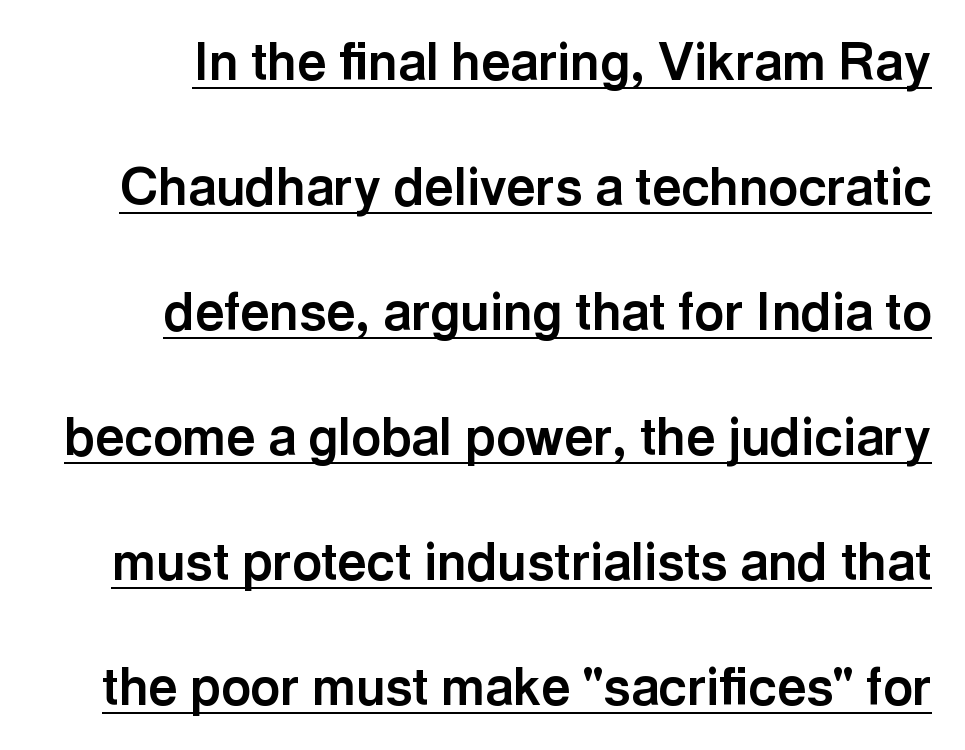
The image shows 51 px bold sans-serif type, upright; set loose line spacing (2.45x), normal letter spacing, underlined; a medium x-height.
